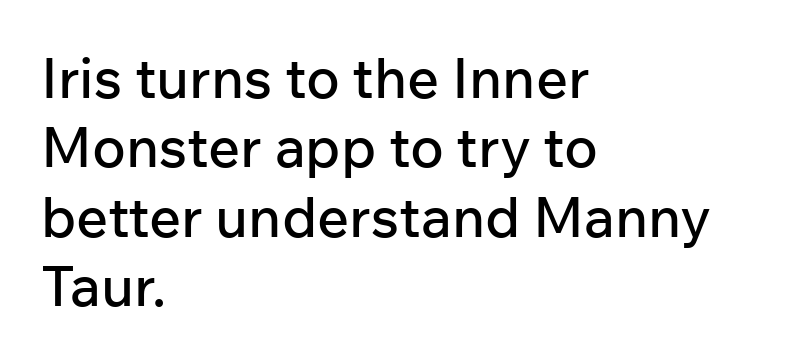
Q: Is the text italic (slanted)? A: No, it is upright.
Q: Is the typeface a serif or a sans-serif typeface? A: Sans-serif.
Q: Is the text underlined? A: No.
Q: How is the paragraph aligned? A: Left-aligned.
Q: Is the spacing between letters normal or unusually wide? A: Normal.
Q: Width (condensed, normal, or wide)? A: Normal.
Q: Stroke contrast? A: Low.
Q: x-height? A: Medium.
Q: Monospaced? A: No.
